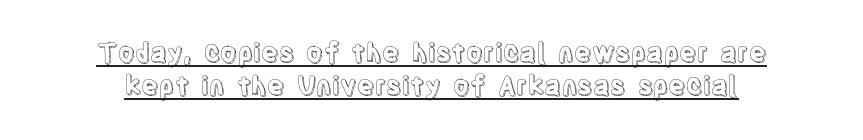
{"italic": "no", "underline": "yes", "line_spacing": "normal", "line_spacing_ratio": 1.26, "letter_spacing": "normal", "letter_spacing_em": 0.0, "glyph_px": 26}
